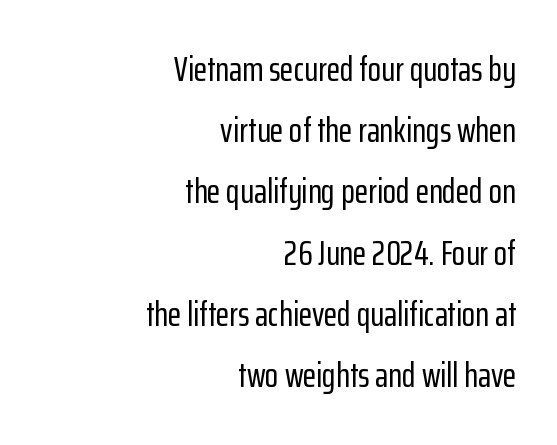
{"serif": "no", "italic": "no", "width": "condensed", "stroke_contrast": "low", "x_height": "medium", "monospaced": "no", "underline": "no", "align": "right", "line_spacing_ratio": 1.75, "letter_spacing": "normal", "letter_spacing_em": 0.0, "glyph_px": 35}
